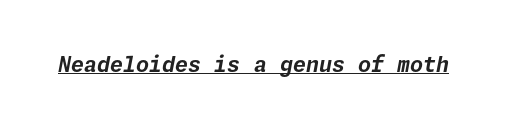
{"italic": "yes", "lean": "right", "slant_degrees": 11, "bold": "yes", "underline": "yes", "letter_spacing": "normal", "letter_spacing_em": 0.0, "glyph_px": 21}
